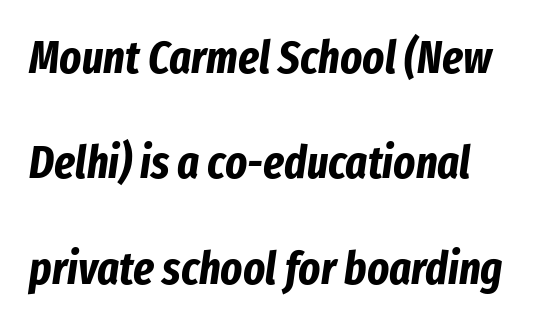
The image shows 46 px bold, condensed type, italic (leaning right); set loose line spacing (2.29x), normal letter spacing, not underlined; low stroke contrast and a medium x-height.
